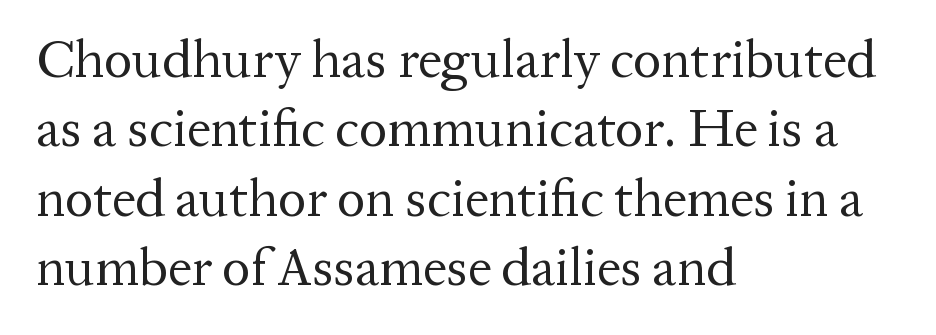
{"serif": "yes", "italic": "no", "bold": "no", "weight": "regular", "width": "normal", "stroke_contrast": "medium", "x_height": "medium", "monospaced": "no", "underline": "no", "align": "left", "line_spacing": "normal", "line_spacing_ratio": 1.31, "letter_spacing": "normal", "letter_spacing_em": 0.0, "glyph_px": 53}
